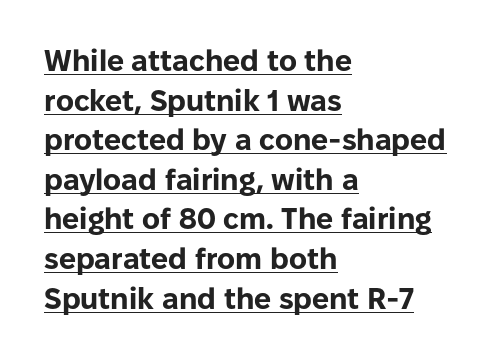
{"serif": "no", "italic": "no", "bold": "yes", "weight": "bold", "width": "normal", "stroke_contrast": "low", "x_height": "medium", "monospaced": "no", "underline": "yes", "align": "left", "line_spacing": "normal", "line_spacing_ratio": 1.32, "letter_spacing": "normal", "letter_spacing_em": 0.0, "glyph_px": 30}
